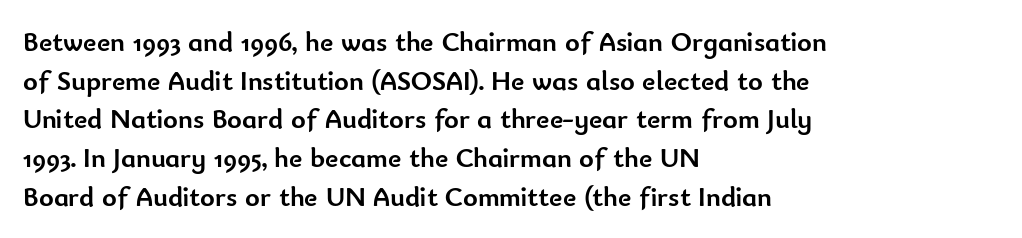
Q: Is the text bold? A: Yes.
Q: Is the text italic (slanted)? A: No, it is upright.
Q: Is the typeface a serif or a sans-serif typeface? A: Sans-serif.
Q: Is the text underlined? A: No.
Q: How is the paragraph aligned? A: Left-aligned.
Q: Is the spacing between letters normal or unusually wide? A: Normal.
Q: Is the spacing between lines tight, normal or loose? A: Normal.
Q: Width (condensed, normal, or wide)? A: Normal.
Q: Stroke contrast? A: Low.
Q: x-height? A: Small.
Q: Monospaced? A: No.
